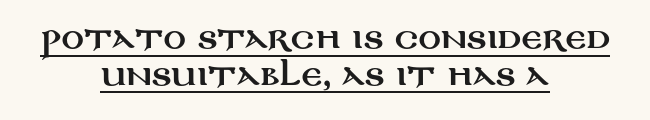
{"serif": "no", "italic": "no", "width": "wide", "stroke_contrast": "medium", "x_height": "large", "monospaced": "no", "underline": "yes", "align": "center", "line_spacing": "normal", "line_spacing_ratio": 1.31, "letter_spacing": "normal", "letter_spacing_em": 0.0, "glyph_px": 28}
